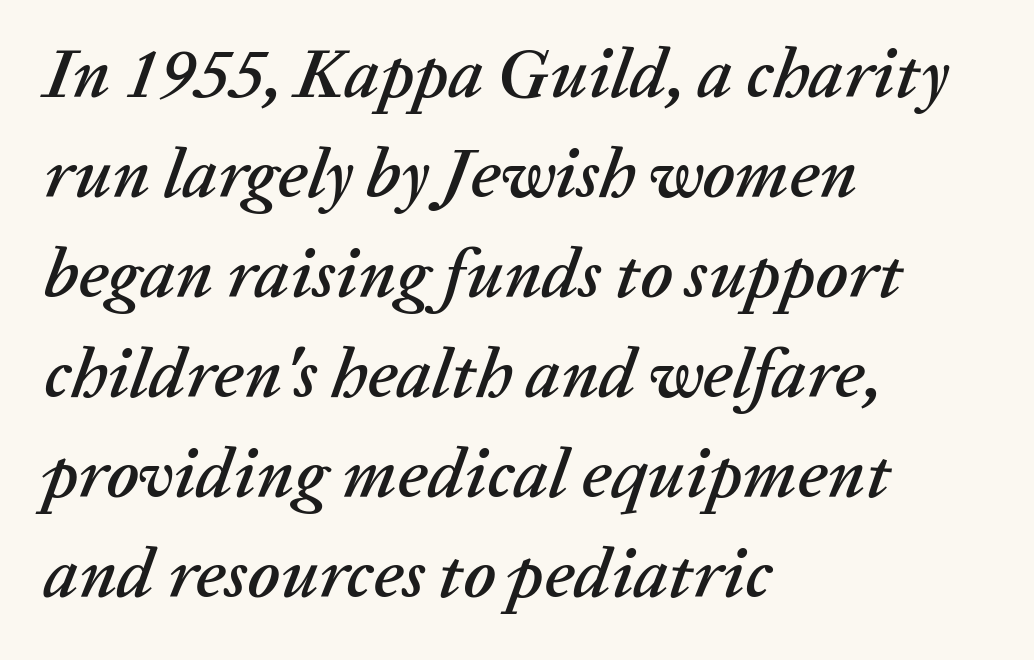
Q: Is the text italic (slanted)? A: Yes, it leans right by about 20 degrees.
Q: Is the text underlined? A: No.
Q: How is the paragraph aligned? A: Left-aligned.
Q: Is the spacing between letters normal or unusually wide? A: Normal.
Q: Is the spacing between lines tight, normal or loose? A: Normal.
Q: Width (condensed, normal, or wide)? A: Normal.
Q: Stroke contrast? A: Low.
Q: x-height? A: Medium.
Q: Monospaced? A: No.
